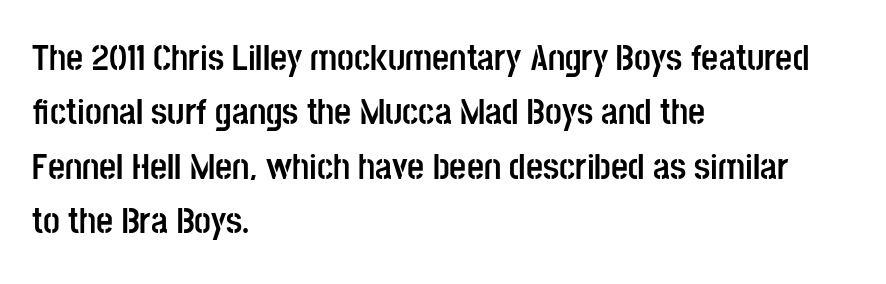
Horizontal bands of white between lines are of average thickness. Varying glyph widths throughout — classic text-font behaviour. This is sans-serif lettering, the kind often seen on screens and signage. Caption: multi-line text, flush left, ragged right. Underlining? Definitely not there.
